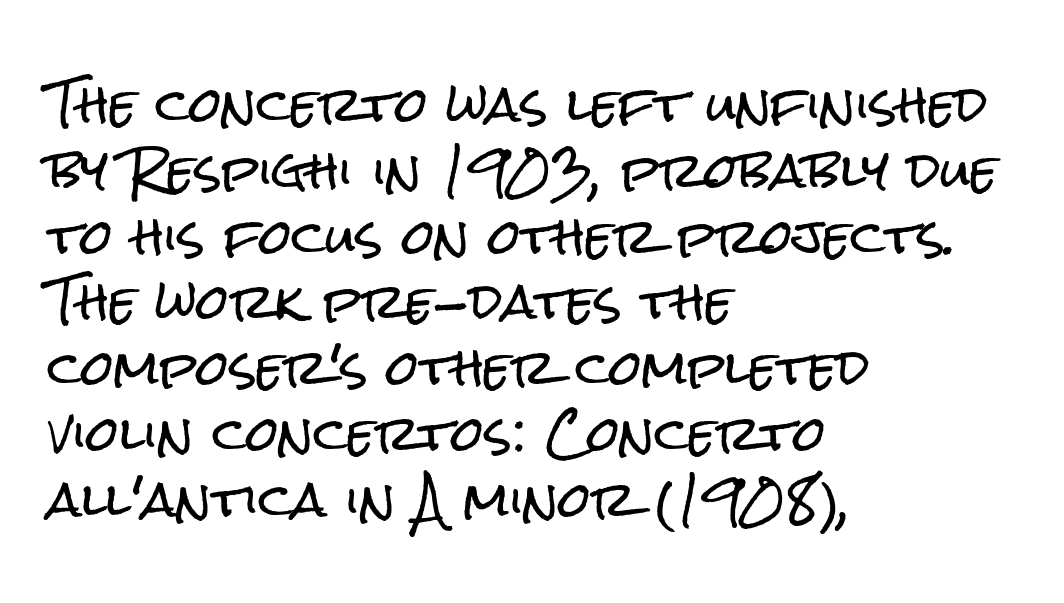
The string is rendered with underlining switched off. The rendering uses natural spacing where letterforms have individual widths. The letters stand upright; this is a roman face. Note: no serifs on the glyphs. The rendering anchors every line to the left-hand side.
